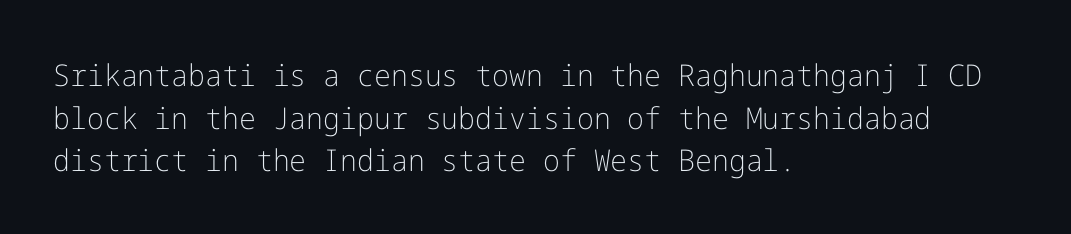
The text was rendered using a sans face with plain stroke endings. Plain, unruled lines of type. Nobody touched the tracking dial on this one. Unlike italic type, these characters show no tilt at all.
